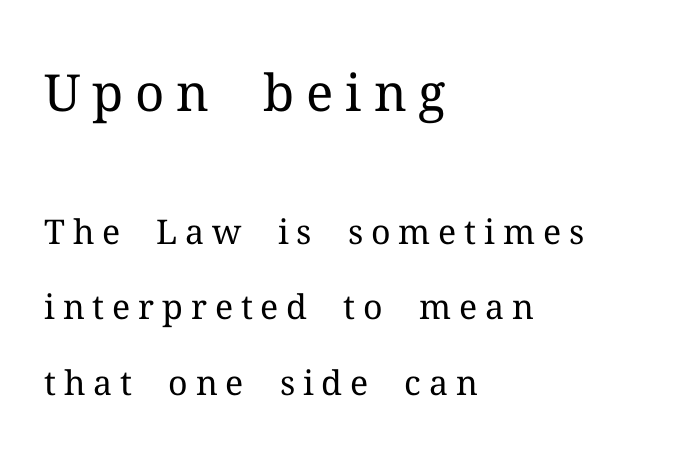
The image shows 51 px regular-weight serif type, upright; set left-aligned, loose line spacing (2.23x), unusually wide letter spacing (+0.23 em), not underlined; the first (top) block is 1.5x larger; medium stroke contrast and a medium x-height.
